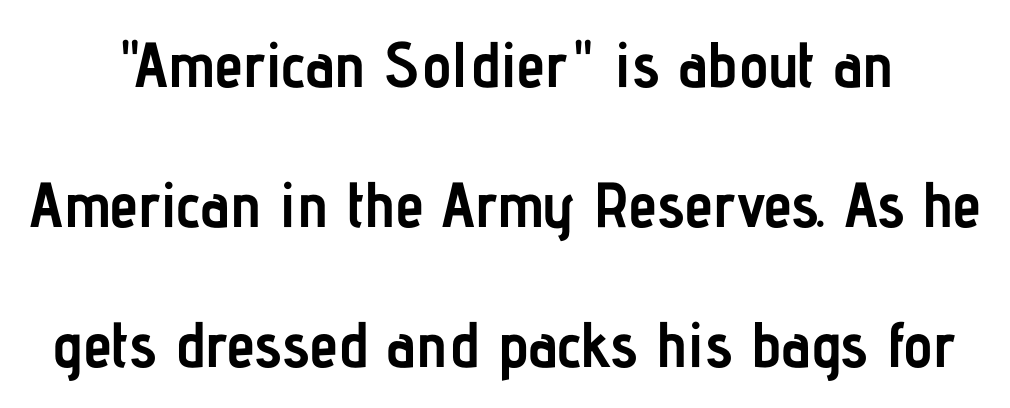
The strokes are fattened all the way to bold. Varying glyph widths throughout — classic text-font behaviour. Students, observe: this is what heavily led, spacious text looks like. Are there feet on the stems? There aren't — it's a sans.
